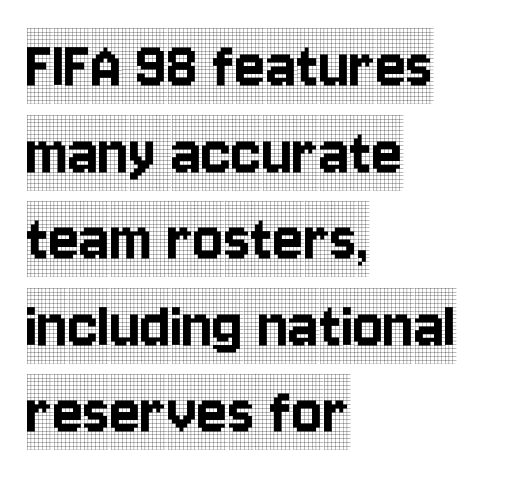
The image shows 71 px condensed serif type, upright; set left-aligned, line spacing 1.22x, normal letter spacing, not underlined; a large x-height.
